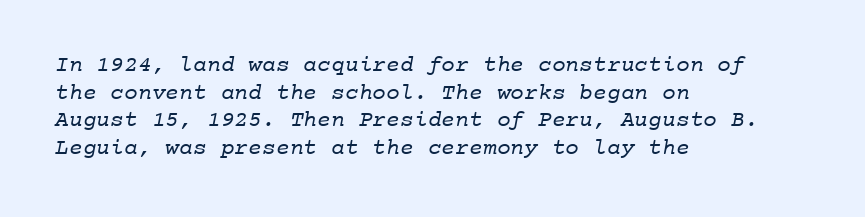
The image shows 23 px text type; set left-aligned, line spacing 1.2x, normal letter spacing, not underlined.
